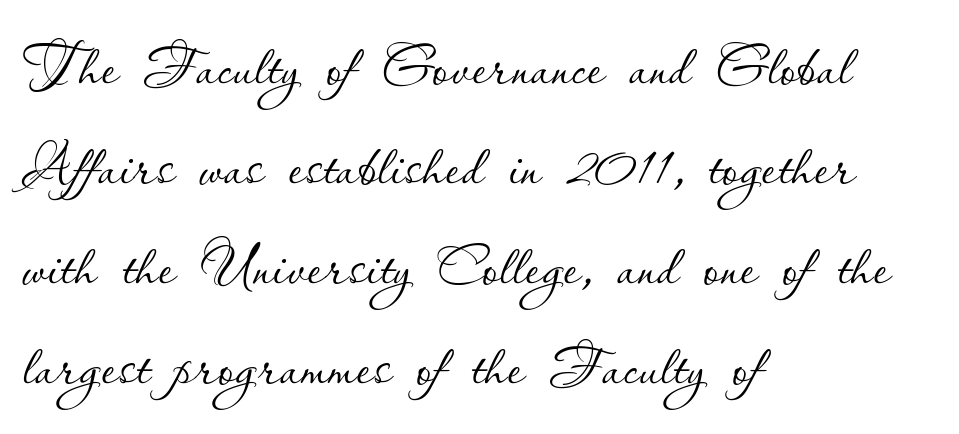
{"bold": "no", "weight": "thin", "width": "normal", "stroke_contrast": "low", "x_height": "small", "monospaced": "no", "underline": "no", "align": "left", "line_spacing": "normal", "line_spacing_ratio": 1.25, "letter_spacing": "normal", "letter_spacing_em": 0.0, "glyph_px": 80}
